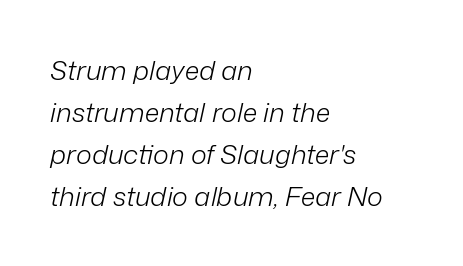
{"italic": "yes", "lean": "right", "slant_degrees": 12, "bold": "no", "underline": "no", "align": "left", "line_spacing": "normal", "line_spacing_ratio": 1.56, "letter_spacing": "normal", "letter_spacing_em": 0.0, "glyph_px": 27}
